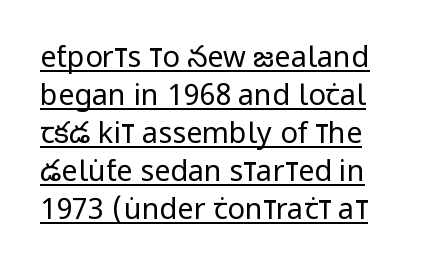
Q: Is the text bold? A: No.
Q: Is the text italic (slanted)? A: No, it is upright.
Q: Is the typeface a serif or a sans-serif typeface? A: Sans-serif.
Q: Is the text underlined? A: Yes.
Q: How is the paragraph aligned? A: Left-aligned.
Q: Is the spacing between letters normal or unusually wide? A: Normal.
Q: Is the spacing between lines tight, normal or loose? A: Normal.
Q: Width (condensed, normal, or wide)? A: Condensed.
Q: Stroke contrast? A: Low.
Q: x-height? A: Large.
Q: Monospaced? A: No.
